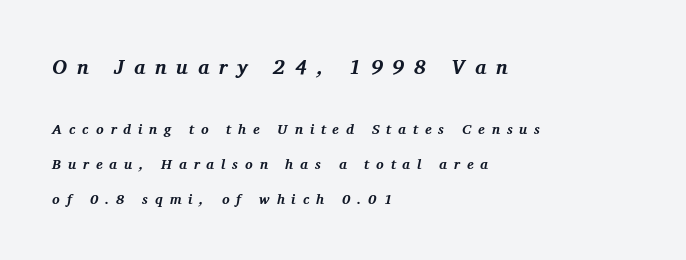
The image shows 20 px bold type, italic (leaning right); set left-aligned, loose line spacing (2.5x), unusually wide letter spacing (+0.49 em), not underlined; the first (top) block is 1.43x larger.
